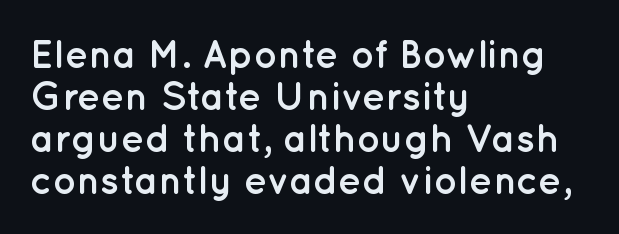
Inter-character spacing is left at the font's built-in metrics. The characters look thick and weighty, a clear bold. Vertical strokes here are truly vertical. In CSS terms this would be text-align: left. Reading down the column, the eye jumps only a short way to each next line. Descenders hang freely into open space.
